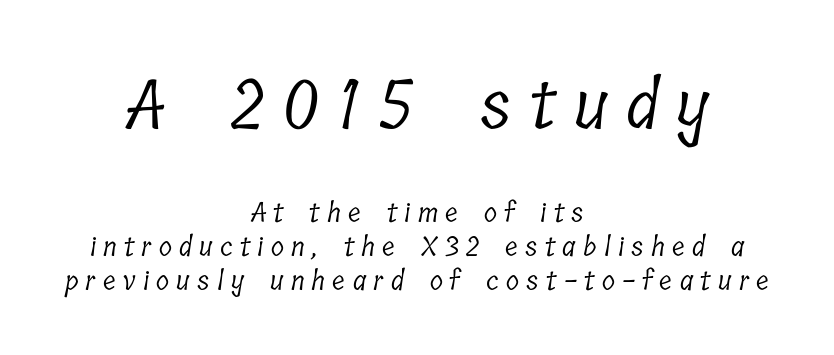
The image shows 68 px light, condensed serif type; set centered, normal line spacing (1.26x), unusually wide letter spacing (+0.27 em), not underlined; the first (top) block is 2.52x larger; low stroke contrast and a medium x-height.
